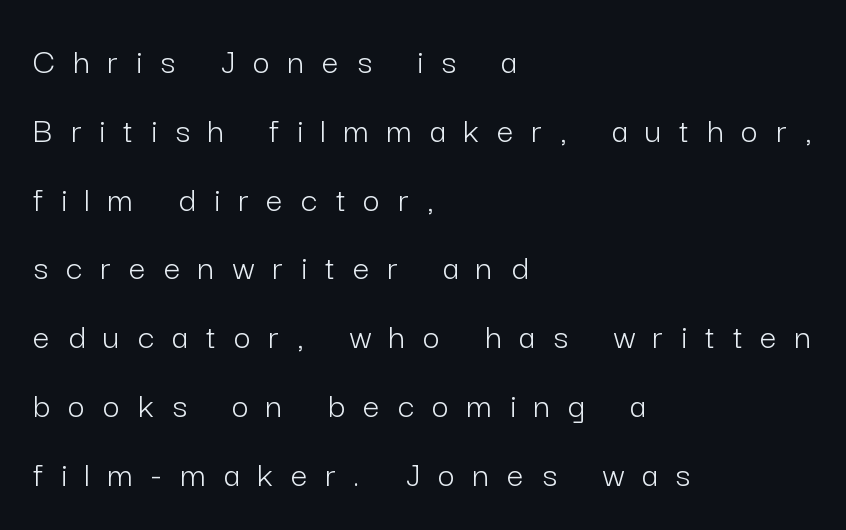
The image shows 37 px light sans-serif type, upright; set left-aligned, line spacing 1.86x, unusually wide letter spacing (+0.49 em), not underlined; low stroke contrast and a medium x-height.
